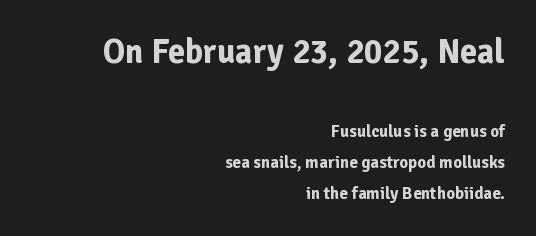
Glyph-to-glyph distance matches everyday printed text. Pretty heavy lettering here — definitely bold. The glyphs are unaccompanied by any horizontal stroke below them. Short and long lines alike share a common ending point at right. A sans-serif font was chosen for this passage. Rendered with straight, roman letterforms.
